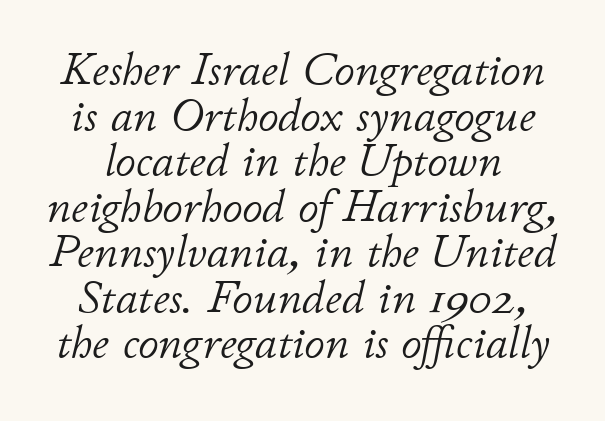
The image shows 46 px light type, italic (leaning right); set tight line spacing (0.99x), normal letter spacing, not underlined; low stroke contrast and a small x-height.
